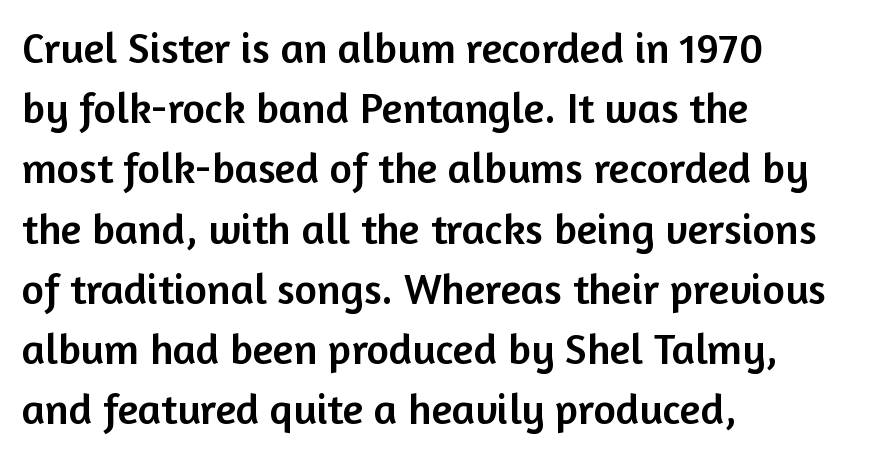
{"serif": "no", "italic": "no", "width": "normal", "stroke_contrast": "low", "x_height": "medium", "monospaced": "no", "underline": "no", "align": "left", "line_spacing": "normal", "line_spacing_ratio": 1.4, "letter_spacing": "normal", "letter_spacing_em": 0.0, "glyph_px": 43}
